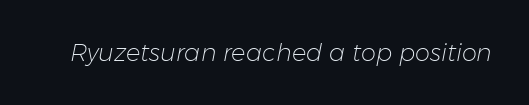
{"italic": "yes", "lean": "right", "slant_degrees": 11, "bold": "no", "underline": "no", "letter_spacing": "normal", "letter_spacing_em": 0.0, "glyph_px": 24}
